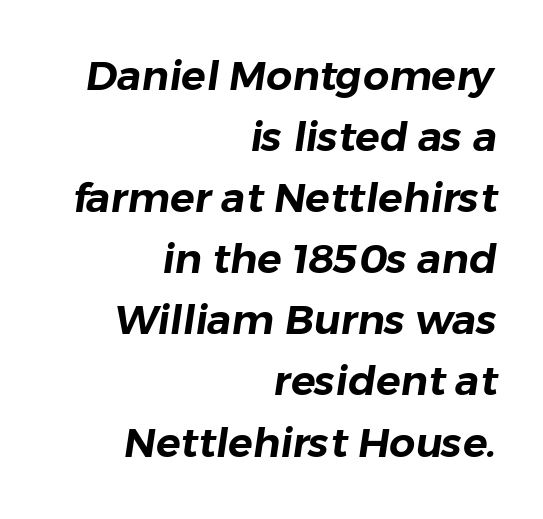
The image shows 41 px sans-serif type; set right-aligned, normal line spacing (1.49x), normal letter spacing, not underlined; low stroke contrast and a medium x-height.
